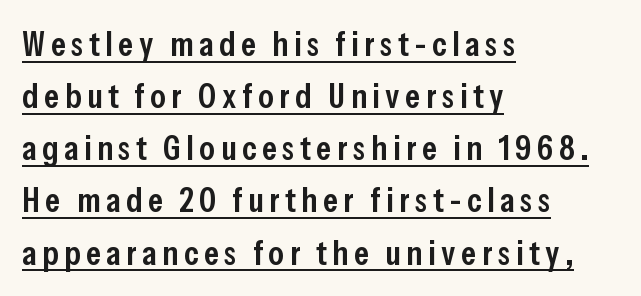
The rendered words wear a rule along their underside. Each letter's strokes conclude bluntly, with no projecting serifs. A typesetter would call this proportional, since set widths differ per character. The lines are quadded left. Italic? Not at all — the glyphs are vertical.
